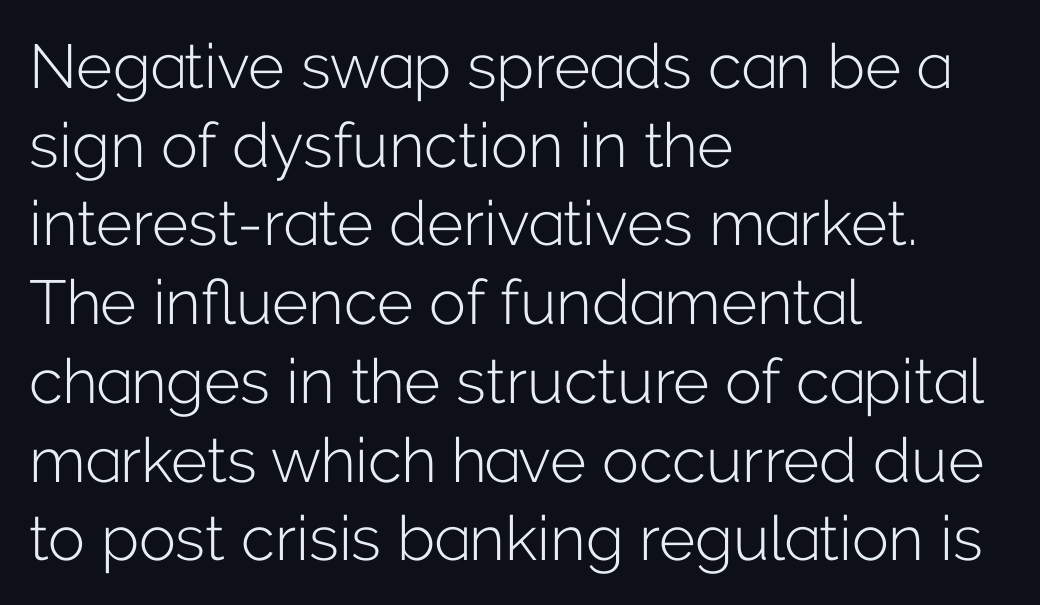
{"serif": "no", "italic": "no", "bold": "no", "weight": "light", "width": "normal", "stroke_contrast": "low", "x_height": "medium", "monospaced": "no", "underline": "no", "align": "left", "line_spacing": "normal", "line_spacing_ratio": 1.27, "letter_spacing": "normal", "letter_spacing_em": 0.0, "glyph_px": 62}
